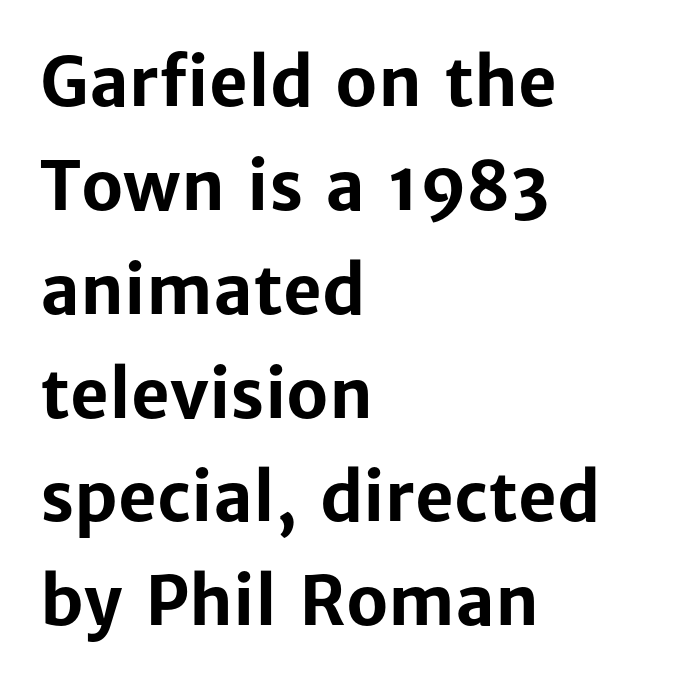
Q: Is the text bold? A: Yes.
Q: Is the text italic (slanted)? A: No, it is upright.
Q: Is the typeface a serif or a sans-serif typeface? A: Sans-serif.
Q: Is the text underlined? A: No.
Q: How is the paragraph aligned? A: Left-aligned.
Q: Is the spacing between letters normal or unusually wide? A: Normal.
Q: Is the spacing between lines tight, normal or loose? A: Normal.
Q: Width (condensed, normal, or wide)? A: Normal.
Q: Stroke contrast? A: Low.
Q: x-height? A: Medium.
Q: Monospaced? A: No.
